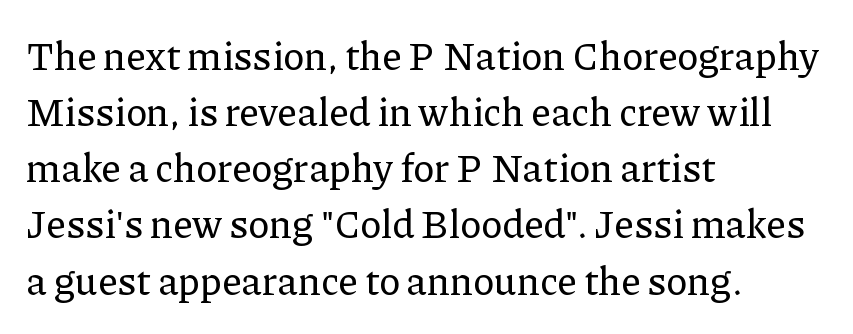
{"serif": "yes", "italic": "no", "width": "normal", "stroke_contrast": "low", "x_height": "medium", "monospaced": "no", "underline": "no", "align": "left", "line_spacing": "normal", "line_spacing_ratio": 1.44, "letter_spacing": "normal", "letter_spacing_em": 0.0, "glyph_px": 39}
